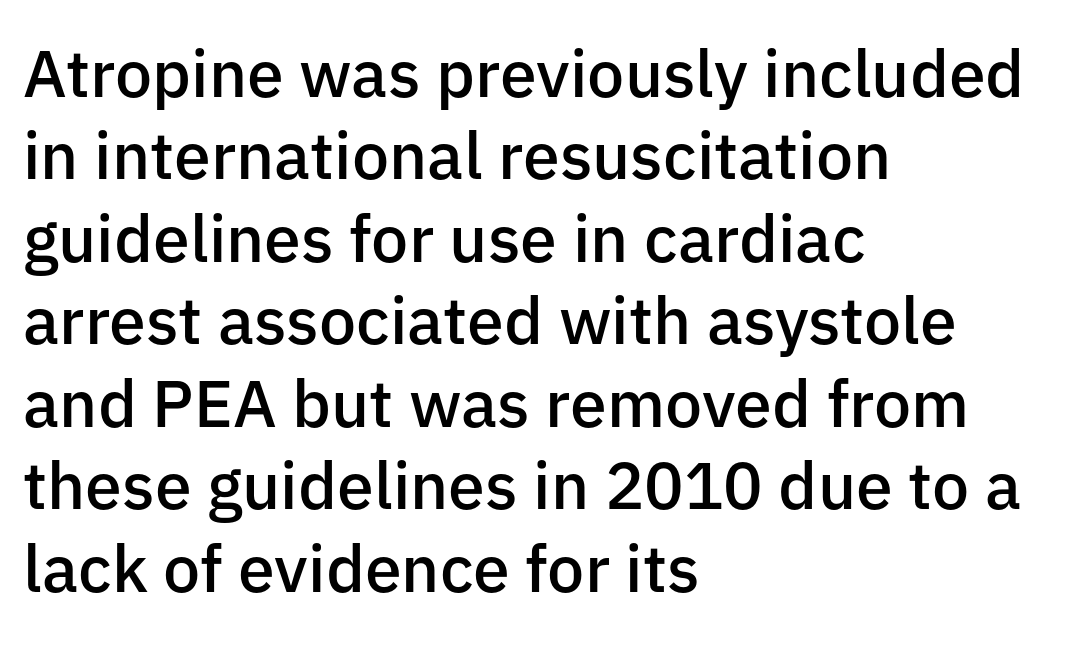
{"serif": "no", "italic": "no", "bold": "semi", "weight": "semibold", "width": "normal", "stroke_contrast": "low", "x_height": "medium", "monospaced": "no", "underline": "no", "align": "left", "line_spacing": "normal", "line_spacing_ratio": 1.25, "letter_spacing": "normal", "letter_spacing_em": 0.0, "glyph_px": 66}
